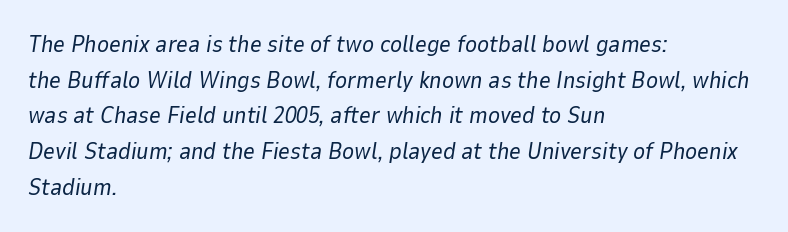
Line starts are locked; line ends wander. The whole block is typeset with a tilt. The line texture is even and compact thanks to regular tracking. Any mark beneath the type? The region is blank. On a weight scale, this lands at 450 or below. Leading matches the norm, producing a regular column.
